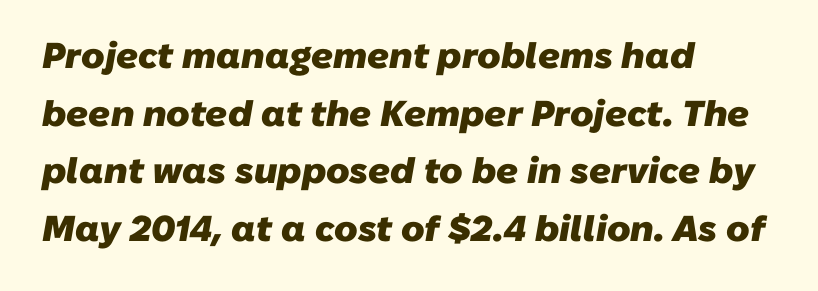
{"serif": "no", "bold": "yes", "weight": "heavy", "width": "normal", "stroke_contrast": "low", "x_height": "medium", "monospaced": "no", "underline": "no", "align": "left", "line_spacing": "normal", "line_spacing_ratio": 1.6, "letter_spacing": "normal", "letter_spacing_em": 0.0, "glyph_px": 36}
